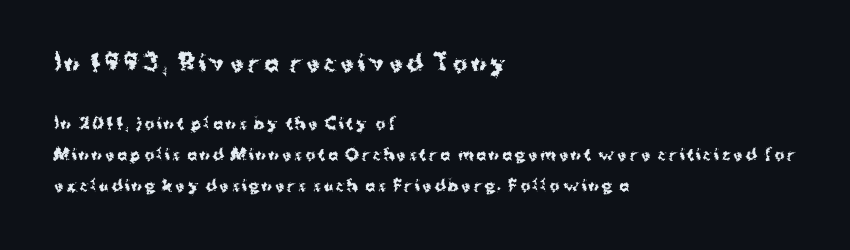
Q: Is the text bold? A: Yes.
Q: Is the text italic (slanted)? A: No, it is upright.
Q: Is the text underlined? A: No.
Q: How is the paragraph aligned? A: Left-aligned.
Q: Is the spacing between lines tight, normal or loose? A: Loose.
Q: Which block of text is set in a larger size, the first (top) or the second (bottom)? A: The first (top) one.
